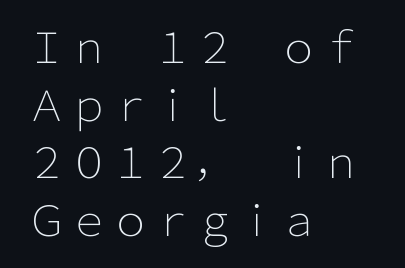
Q: Is the text bold? A: No.
Q: Is the text italic (slanted)? A: No, it is upright.
Q: Is the typeface a serif or a sans-serif typeface? A: Sans-serif.
Q: Is the text underlined? A: No.
Q: How is the paragraph aligned? A: Left-aligned.
Q: Is the spacing between letters normal or unusually wide? A: Normal.
Q: Is the spacing between lines tight, normal or loose? A: Normal.
Q: Width (condensed, normal, or wide)? A: Normal.
Q: Stroke contrast? A: Low.
Q: x-height? A: Medium.
Q: Monospaced? A: No.
